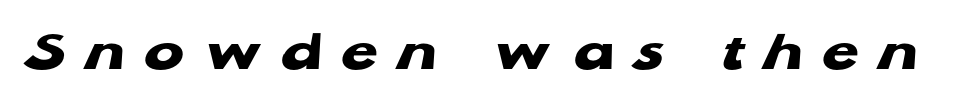
{"serif": "no", "bold": "yes", "weight": "heavy", "width": "wide", "stroke_contrast": "low", "x_height": "medium", "monospaced": "no", "underline": "no", "letter_spacing": "wide", "letter_spacing_em": 0.34, "glyph_px": 59}
